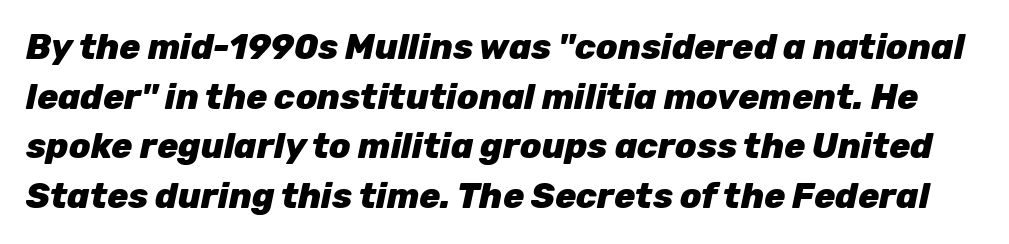
Q: Is the text bold? A: Yes.
Q: Is the text italic (slanted)? A: Yes, it leans right by about 12 degrees.
Q: Is the text underlined? A: No.
Q: Is the spacing between letters normal or unusually wide? A: Normal.
Q: Is the spacing between lines tight, normal or loose? A: Normal.
Q: Width (condensed, normal, or wide)? A: Normal.
Q: Stroke contrast? A: Low.
Q: x-height? A: Medium.
Q: Monospaced? A: No.
